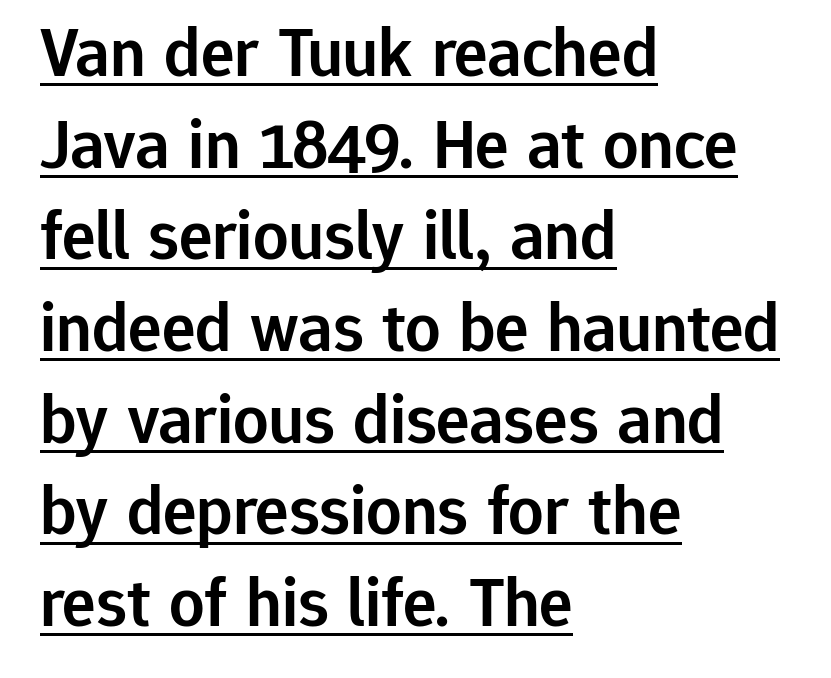
The image shows 70 px semibold sans-serif type, upright; set left-aligned, normal line spacing (1.31x), normal letter spacing, underlined; low stroke contrast and a medium x-height.
